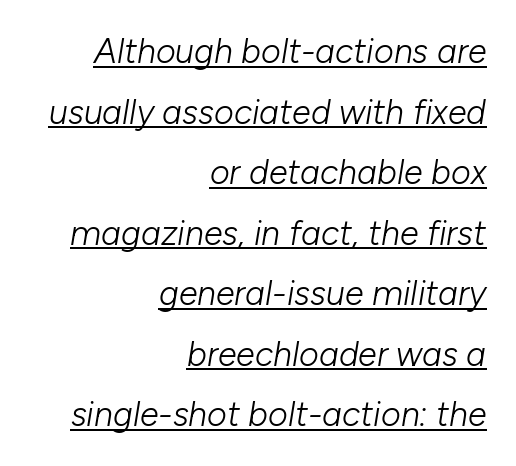
Q: Is the text bold? A: No.
Q: Is the text italic (slanted)? A: Yes, it leans right by about 10 degrees.
Q: Is the text underlined? A: Yes.
Q: How is the paragraph aligned? A: Right-aligned.
Q: Is the spacing between letters normal or unusually wide? A: Normal.
Q: Width (condensed, normal, or wide)? A: Normal.
Q: Stroke contrast? A: Low.
Q: x-height? A: Medium.
Q: Monospaced? A: No.
